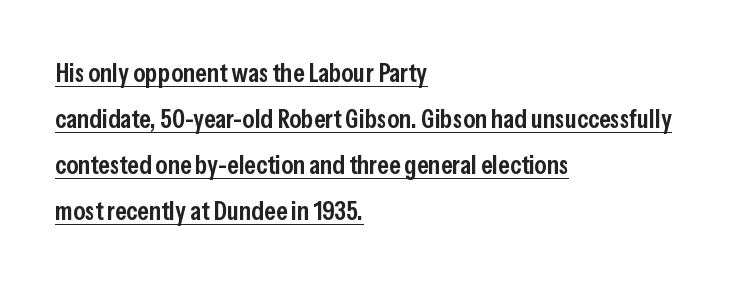
This sample uses an upright cut, with every glyph sitting square on the baseline. This is the in-between weight designers call semibold or demi. Check the space under the baseline: a stroke is drawn there. The paragraph has a hard left edge and a soft right edge. Between one letter and the next there's only the usual sliver of space.
